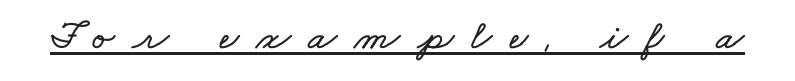
The image shows 42 px wide type; set unusually wide letter spacing (+0.41 em), underlined; low stroke contrast and a small x-height.
